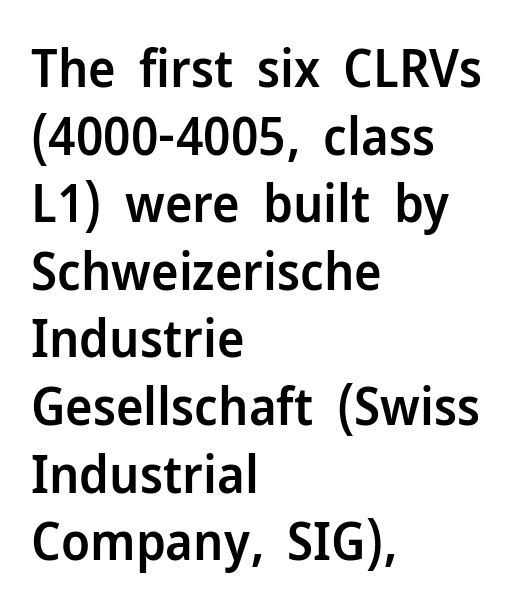
Q: Is the text bold? A: Semi-bold.
Q: Is the text italic (slanted)? A: No, it is upright.
Q: Is the typeface a serif or a sans-serif typeface? A: Sans-serif.
Q: Is the text underlined? A: No.
Q: How is the paragraph aligned? A: Left-aligned.
Q: Is the spacing between letters normal or unusually wide? A: Normal.
Q: Is the spacing between lines tight, normal or loose? A: Normal.
Q: Width (condensed, normal, or wide)? A: Normal.
Q: Stroke contrast? A: Low.
Q: x-height? A: Medium.
Q: Monospaced? A: No.
